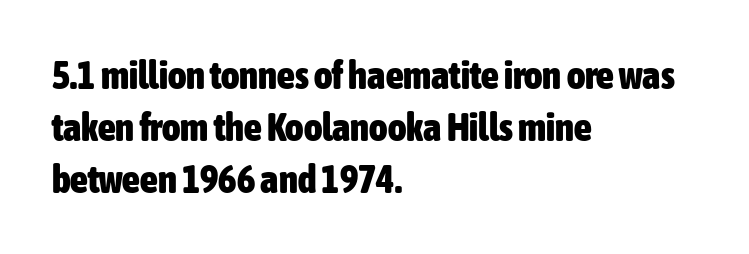
Q: Is the text bold? A: Yes.
Q: Is the text italic (slanted)? A: No, it is upright.
Q: Is the typeface a serif or a sans-serif typeface? A: Sans-serif.
Q: Is the text underlined? A: No.
Q: How is the paragraph aligned? A: Left-aligned.
Q: Is the spacing between letters normal or unusually wide? A: Normal.
Q: Is the spacing between lines tight, normal or loose? A: Normal.
Q: Width (condensed, normal, or wide)? A: Condensed.
Q: Stroke contrast? A: Low.
Q: x-height? A: Medium.
Q: Monospaced? A: No.
